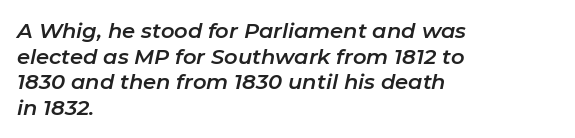
Q: Is the text italic (slanted)? A: Yes, it leans right by about 11 degrees.
Q: Is the text underlined? A: No.
Q: How is the paragraph aligned? A: Left-aligned.
Q: Is the spacing between letters normal or unusually wide? A: Normal.
